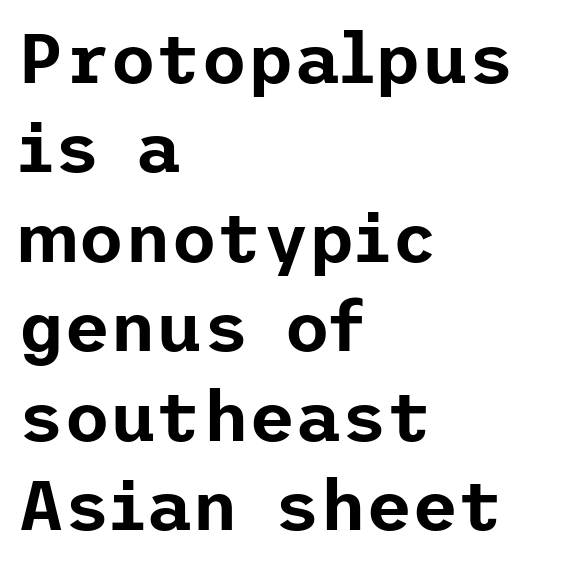
The rendering keeps characters at their native spacing. Rule under the text: the space is simply empty. Interline gaps are of average width in this sample. The typography opts for an upright posture over an oblique one. Are there feet on the stems? There aren't — it's a sans.
